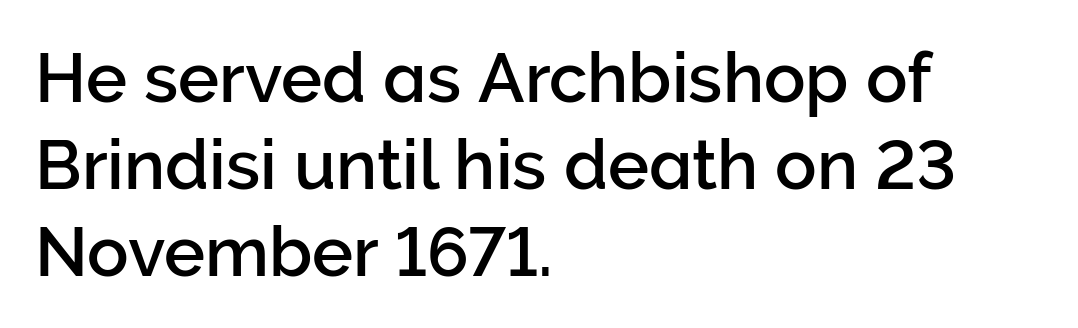
The tracking reads as untouched default to a designer's eye. This sample uses a sans-serif face. Regarding leading, the lines here are spaced in the standard way. Ordinary non-slanted type is in use.
